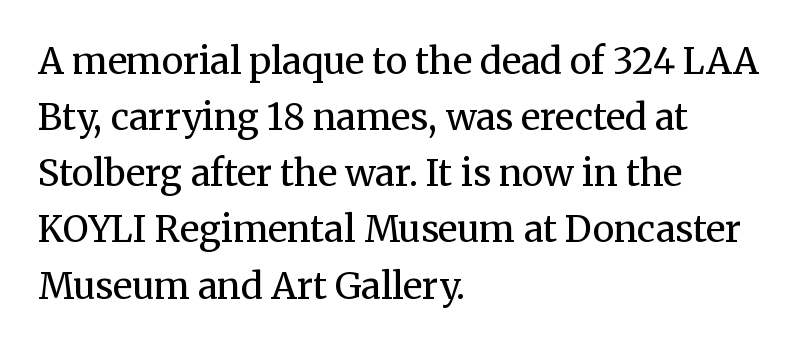
In terms of leading, this rendering sits right in the middle. Horizontally, the lines are justified to the leading edge only. Check under the words: just untouched page. Stems here are at most as thick as an everyday book face.
